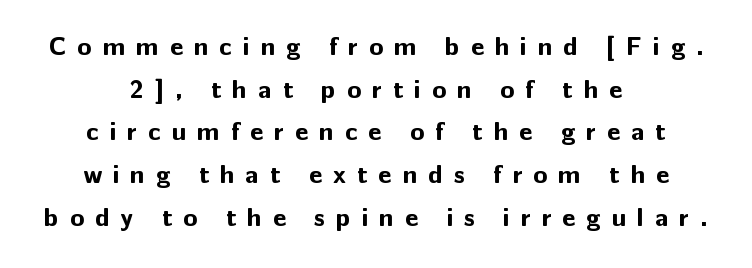
{"italic": "no", "bold": "yes", "underline": "no", "align": "center", "line_spacing": "normal", "line_spacing_ratio": 1.64, "letter_spacing": "wide", "letter_spacing_em": 0.42, "glyph_px": 26}
